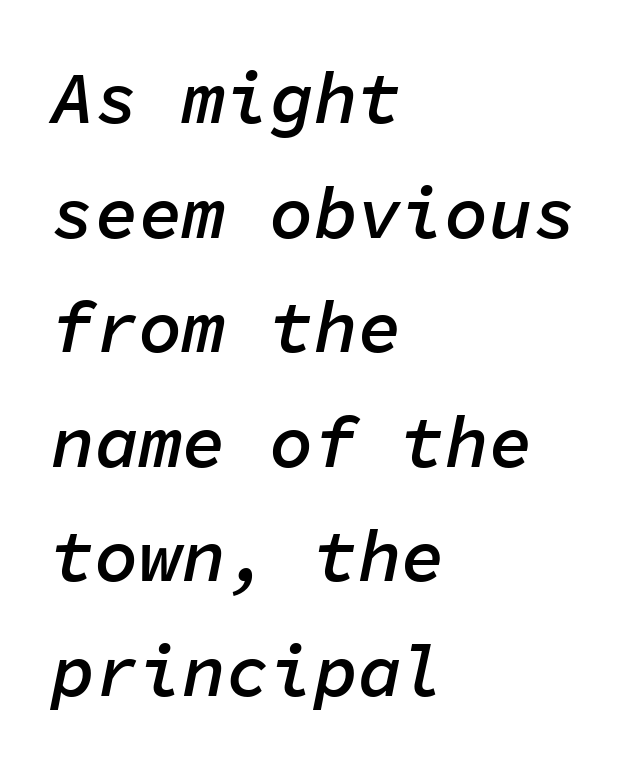
The image shows 73 px semibold type, italic (leaning right), monospaced; set left-aligned, normal line spacing (1.57x), normal letter spacing, not underlined; low stroke contrast and a medium x-height.
